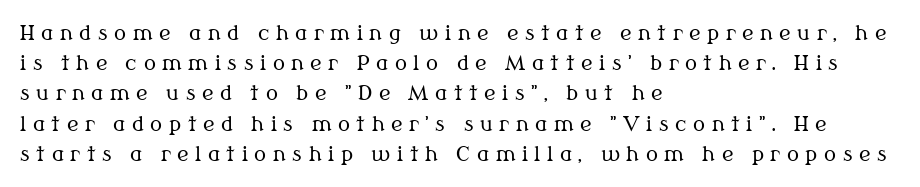
{"italic": "no", "bold": "no", "underline": "no", "align": "left", "line_spacing": "normal", "line_spacing_ratio": 1.51, "letter_spacing": "wide", "letter_spacing_em": 0.33, "glyph_px": 20}
